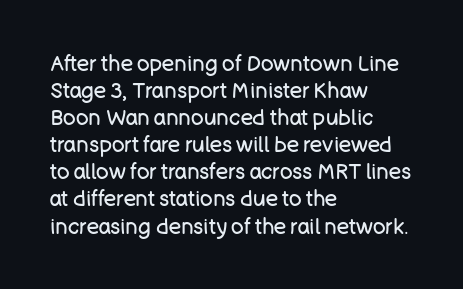
The image shows 21 px text type, upright; set left-aligned, normal line spacing (1.29x), normal letter spacing, not underlined.
